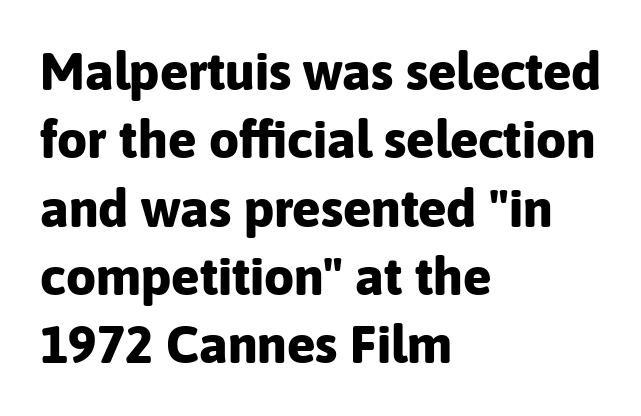
The lines sit at an ordinary, default distance from one another. Looks like regular typesetting: each glyph gets only the width it needs. A typesetter would call this zero additional tracking. Words float on clear page, feet unadorned. Nope, not italic — everything's standing straight.
